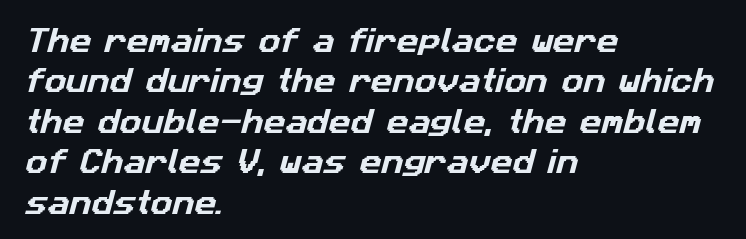
{"underline": "no", "align": "left", "line_spacing": "normal", "line_spacing_ratio": 1.5, "letter_spacing": "normal", "letter_spacing_em": 0.0, "glyph_px": 27}
